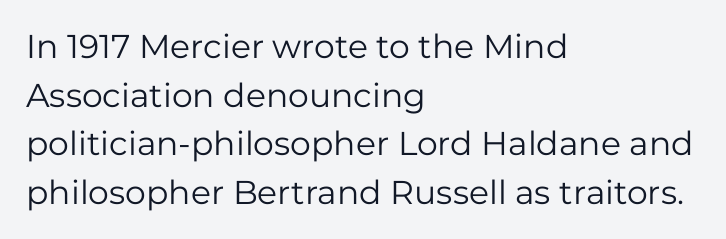
Q: Is the text bold? A: No.
Q: Is the text italic (slanted)? A: No, it is upright.
Q: Is the typeface a serif or a sans-serif typeface? A: Sans-serif.
Q: Is the text underlined? A: No.
Q: How is the paragraph aligned? A: Left-aligned.
Q: Is the spacing between letters normal or unusually wide? A: Normal.
Q: Is the spacing between lines tight, normal or loose? A: Normal.
Q: Width (condensed, normal, or wide)? A: Normal.
Q: Stroke contrast? A: Low.
Q: x-height? A: Medium.
Q: Monospaced? A: No.
